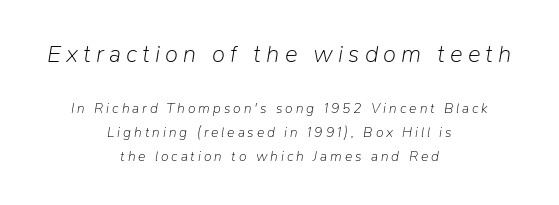
The image shows 24 px text type, italic (leaning right); set centered, normal line spacing (1.7x), unusually wide letter spacing (+0.21 em), not underlined; the first (top) block is 1.71x larger.
